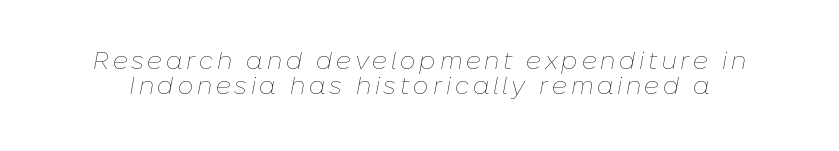
The letters are slanted; this is an italic face. Stems here are at most as thick as an everyday book face. Descender tails drop into unmarked territory. In terms of leading, this rendering errs on the cramped side.
